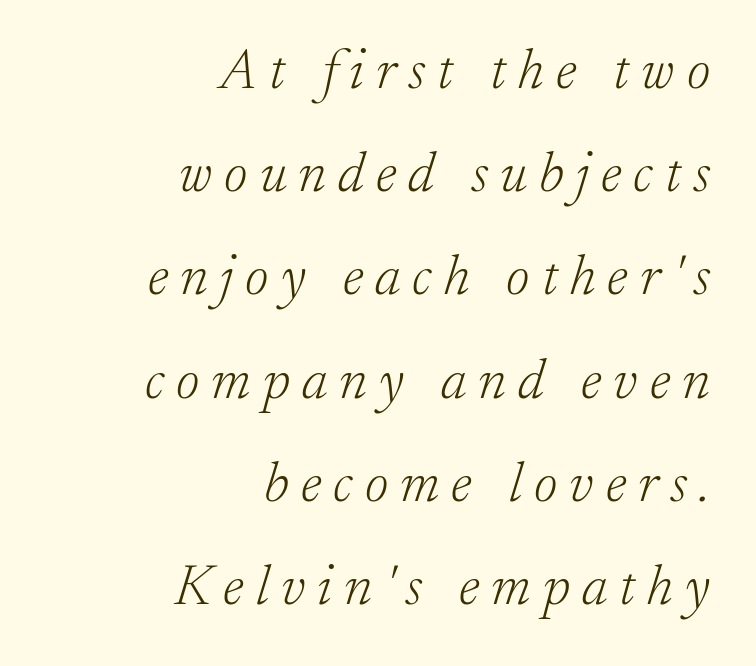
The image shows 57 px light serif type, italic (leaning right); set right-aligned, line spacing 1.81x, unusually wide letter spacing (+0.21 em), not underlined; low stroke contrast and a small x-height.
